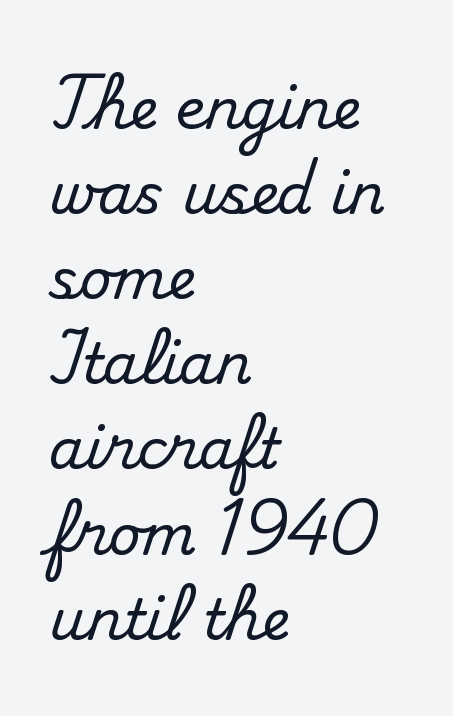
Q: Is the text italic (slanted)? A: Yes.
Q: Is the typeface a serif or a sans-serif typeface? A: Serif.
Q: Is the text underlined? A: No.
Q: How is the paragraph aligned? A: Left-aligned.
Q: Is the spacing between letters normal or unusually wide? A: Normal.
Q: Is the spacing between lines tight, normal or loose? A: Normal.
Q: Width (condensed, normal, or wide)? A: Normal.
Q: Stroke contrast? A: Medium.
Q: x-height? A: Small.
Q: Monospaced? A: No.
